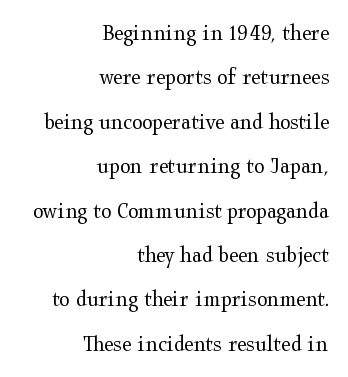
The image shows 24 px text type, upright; set right-aligned, line spacing 1.85x, normal letter spacing, not underlined.
